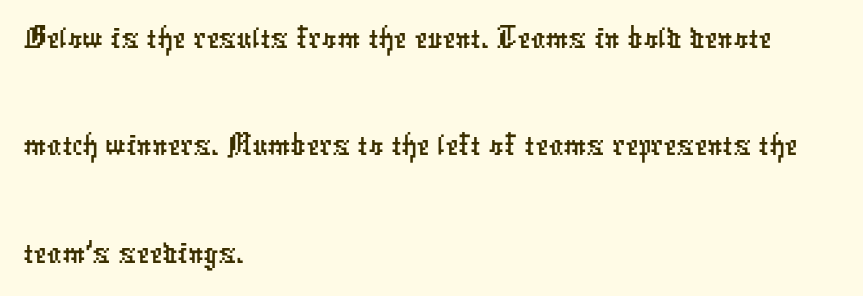
{"serif": "no", "width": "condensed", "stroke_contrast": "low", "x_height": "medium", "monospaced": "no", "underline": "no", "align": "left", "line_spacing": "normal", "line_spacing_ratio": 1.49, "letter_spacing": "normal", "letter_spacing_em": 0.0, "glyph_px": 72}
